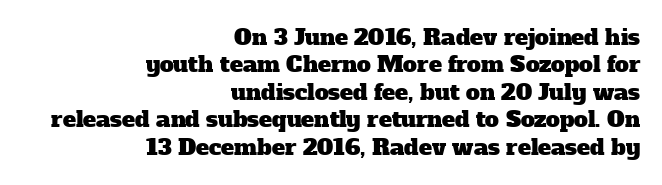
{"underline": "no", "align": "right", "line_spacing": "normal", "line_spacing_ratio": 1.25, "letter_spacing": "normal", "letter_spacing_em": 0.0, "glyph_px": 22}
